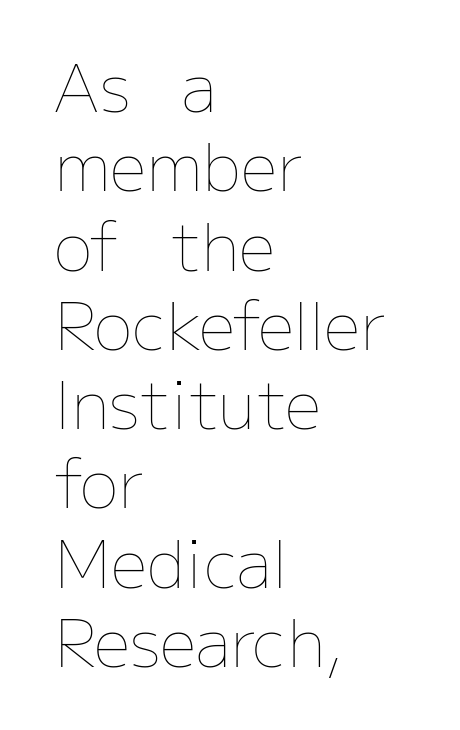
Q: Is the text bold? A: No.
Q: Is the text italic (slanted)? A: No, it is upright.
Q: Is the text underlined? A: No.
Q: How is the paragraph aligned? A: Left-aligned.
Q: Is the spacing between letters normal or unusually wide? A: Normal.
Q: Width (condensed, normal, or wide)? A: Normal.
Q: Stroke contrast? A: Low.
Q: x-height? A: Medium.
Q: Monospaced? A: No.
